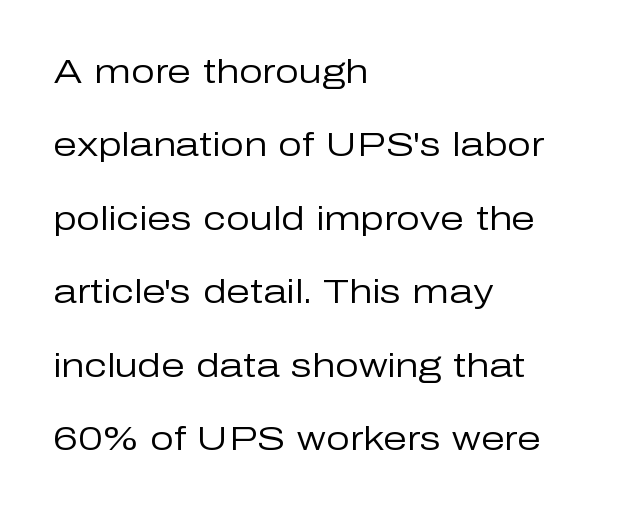
The image shows 34 px regular-weight sans-serif type, upright; set left-aligned, loose line spacing (2.16x), normal letter spacing, not underlined; low stroke contrast and a medium x-height.
